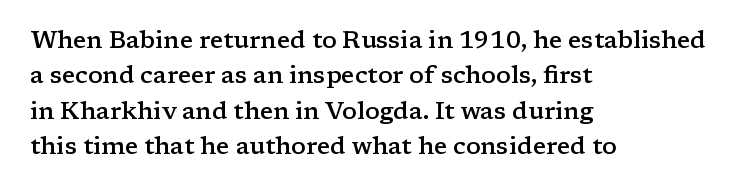
Q: Is the text bold? A: Semi-bold.
Q: Is the text italic (slanted)? A: No, it is upright.
Q: Is the text underlined? A: No.
Q: How is the paragraph aligned? A: Left-aligned.
Q: Is the spacing between letters normal or unusually wide? A: Normal.
Q: Is the spacing between lines tight, normal or loose? A: Normal.
